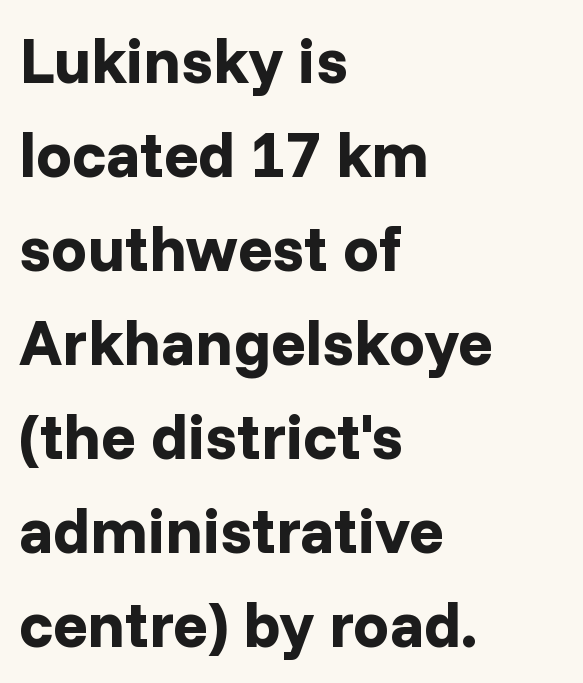
{"serif": "no", "italic": "no", "bold": "yes", "weight": "bold", "width": "normal", "stroke_contrast": "low", "x_height": "medium", "monospaced": "no", "underline": "no", "align": "left", "line_spacing": "normal", "line_spacing_ratio": 1.47, "letter_spacing": "normal", "letter_spacing_em": 0.0, "glyph_px": 64}
